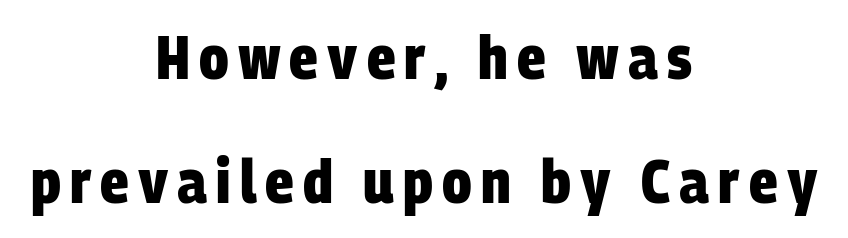
{"serif": "no", "bold": "yes", "weight": "heavy", "width": "condensed", "stroke_contrast": "low", "x_height": "large", "monospaced": "no", "underline": "no", "align": "center", "line_spacing": "loose", "line_spacing_ratio": 2.07, "glyph_px": 60}
